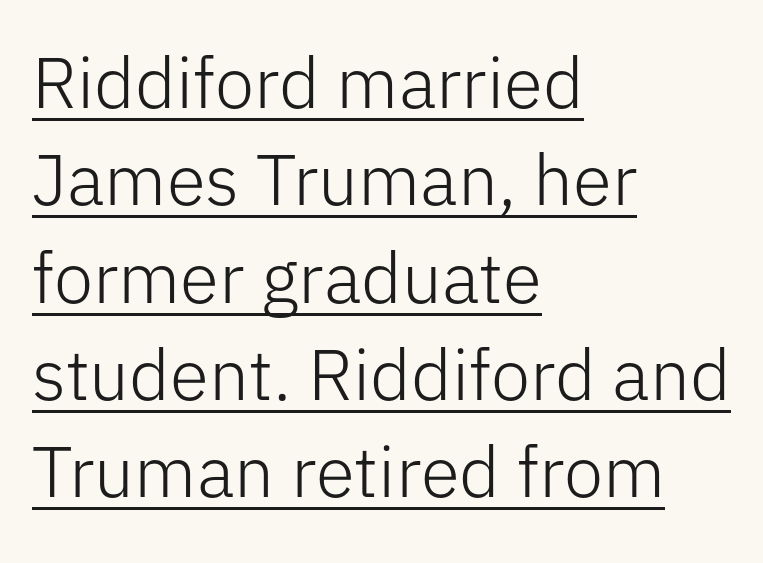
The setting favours the left margin, as ordinary paragraphs usually do. Somebody hit Ctrl+U on this one — the words are underlined. A sans-serif font was chosen for this passage. This reads as an unemphasized weight, regular at the heaviest. Looks like regular typesetting: each glyph gets only the width it needs. These lines were composed using upright roman letters.
